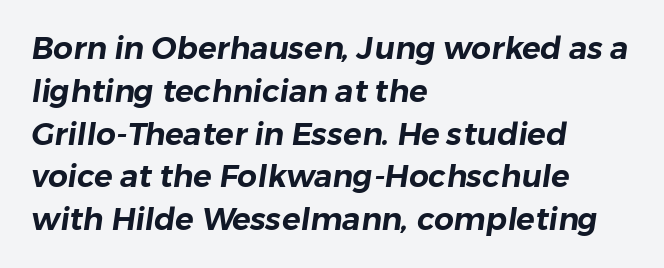
The image shows 31 px sans-serif type; set left-aligned, normal line spacing (1.38x), normal letter spacing, not underlined; low stroke contrast and a medium x-height.
